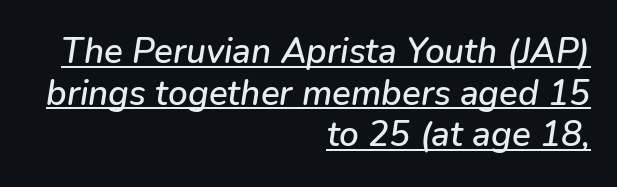
{"italic": "yes", "lean": "right", "slant_degrees": 9, "width": "normal", "stroke_contrast": "low", "x_height": "medium", "monospaced": "no", "underline": "yes", "align": "right", "line_spacing_ratio": 1.19, "letter_spacing": "normal", "letter_spacing_em": 0.0, "glyph_px": 35}
